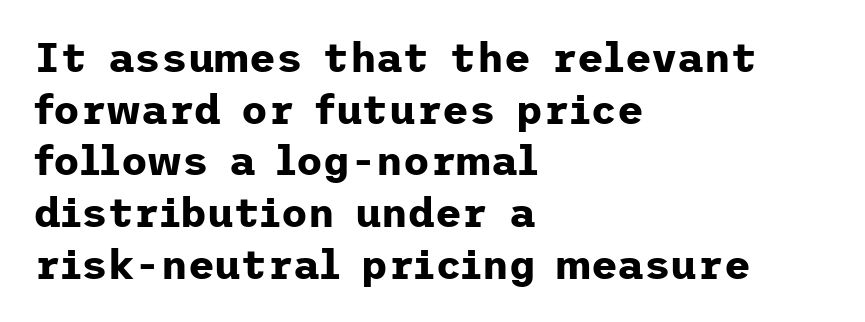
Which margin do the lines hug? The left one — the right edge is uneven. The letters are bold, with thick, heavy strokes. The typography opts for an upright posture over an oblique one. Font category for this specimen: sans-serif. How are the letters spaced? Ordinarily, with no added tracking.
